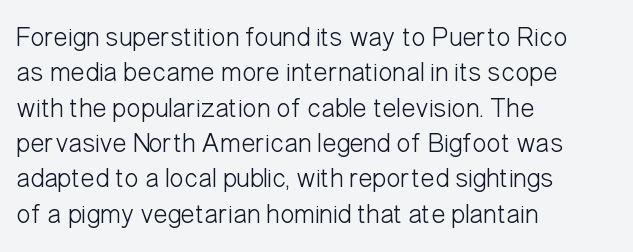
Line beginnings align vertically; line endings do not. The typography opts for an upright posture over an oblique one. Baseline-to-baseline distance is the conventional proportion of letter height. The characters are drawn with everyday or finer stroke widths. Here the glyphs are tracked normally, forming tight word shapes.
